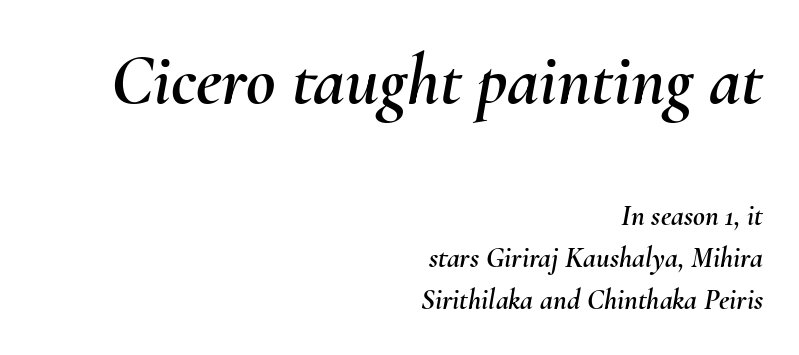
Q: Is the text italic (slanted)? A: Yes, it leans right by about 10 degrees.
Q: Is the text underlined? A: No.
Q: How is the paragraph aligned? A: Right-aligned.
Q: Is the spacing between letters normal or unusually wide? A: Normal.
Q: Is the spacing between lines tight, normal or loose? A: Normal.
Q: Which block of text is set in a larger size, the first (top) or the second (bottom)? A: The first (top) one.
Q: Width (condensed, normal, or wide)? A: Normal.
Q: Stroke contrast? A: Medium.
Q: x-height? A: Small.
Q: Monospaced? A: No.
